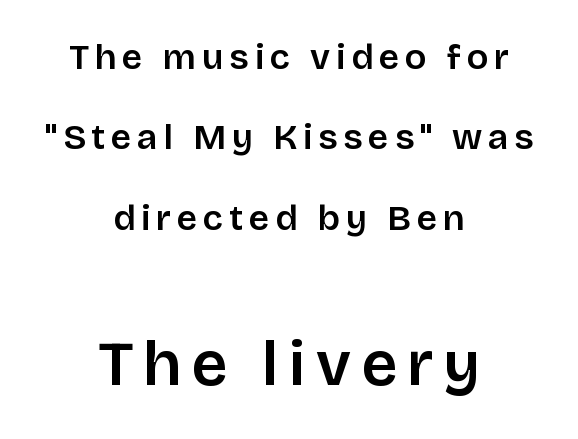
The image shows 63 px sans-serif type, upright; set centered, loose line spacing (2.23x), not underlined; the second (bottom) block is 1.75x larger; low stroke contrast and a large x-height.
